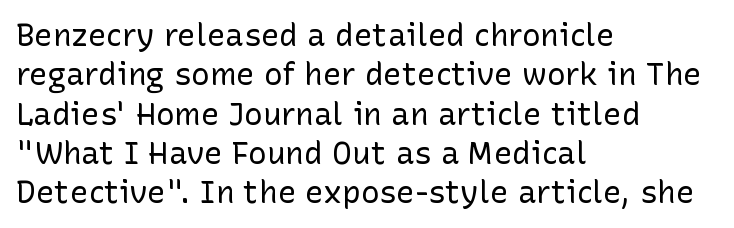
Q: Is the text bold? A: No.
Q: Is the text italic (slanted)? A: No, it is upright.
Q: Is the typeface a serif or a sans-serif typeface? A: Sans-serif.
Q: Is the text underlined? A: No.
Q: How is the paragraph aligned? A: Left-aligned.
Q: Is the spacing between letters normal or unusually wide? A: Normal.
Q: Is the spacing between lines tight, normal or loose? A: Normal.
Q: Width (condensed, normal, or wide)? A: Normal.
Q: Stroke contrast? A: Low.
Q: x-height? A: Medium.
Q: Monospaced? A: No.
